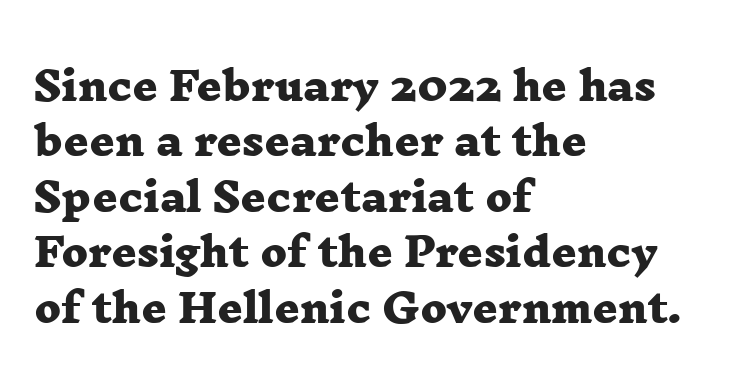
Q: Is the text bold? A: Yes.
Q: Is the typeface a serif or a sans-serif typeface? A: Serif.
Q: Is the text underlined? A: No.
Q: How is the paragraph aligned? A: Left-aligned.
Q: Is the spacing between letters normal or unusually wide? A: Normal.
Q: Is the spacing between lines tight, normal or loose? A: Normal.
Q: Width (condensed, normal, or wide)? A: Wide.
Q: Stroke contrast? A: Low.
Q: x-height? A: Medium.
Q: Monospaced? A: No.
